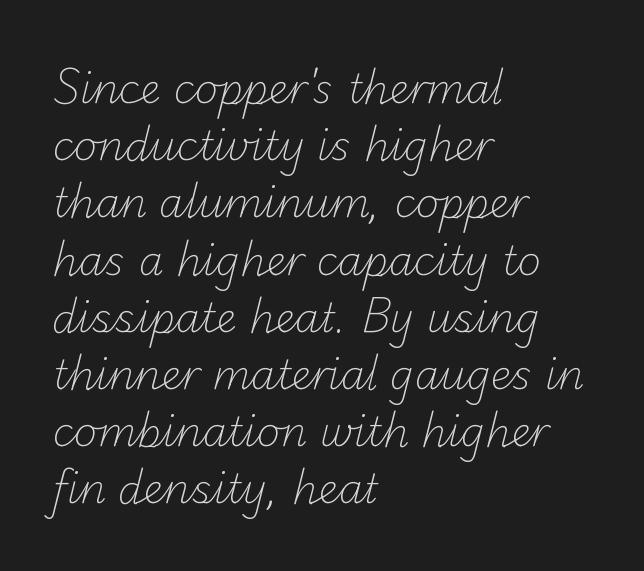
Q: Is the text bold? A: No.
Q: Is the typeface a serif or a sans-serif typeface? A: Sans-serif.
Q: Is the text underlined? A: No.
Q: How is the paragraph aligned? A: Left-aligned.
Q: Is the spacing between letters normal or unusually wide? A: Normal.
Q: Is the spacing between lines tight, normal or loose? A: Normal.
Q: Width (condensed, normal, or wide)? A: Normal.
Q: Stroke contrast? A: Low.
Q: x-height? A: Small.
Q: Monospaced? A: No.
